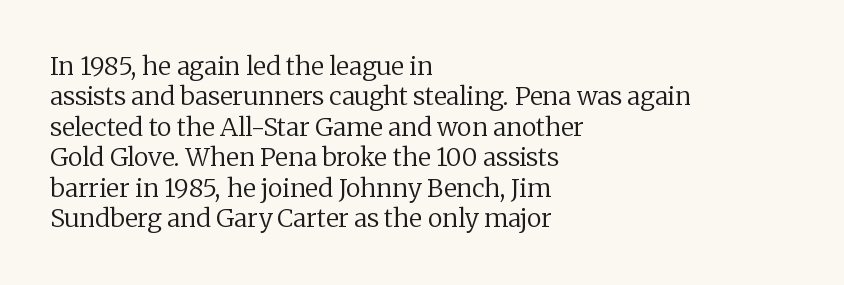
Nope, not italic — everything's standing straight. Only glyphs here, with clear space below each row. Leftover space on each line is placed entirely after the last word. The gaps between neighbouring characters are ordinary and unremarkable. A light-to-regular cut is what we see here.
